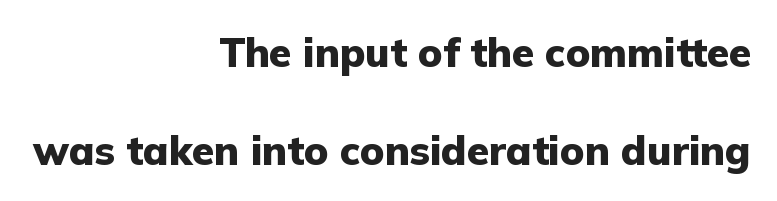
The typeface chosen for these lines omits serifs. A full-strength bold gives these letters their thick strokes. Letters rest on an invisible, unmarked baseline. The ragged edge is on the left, which tells us the setting is flush right.
